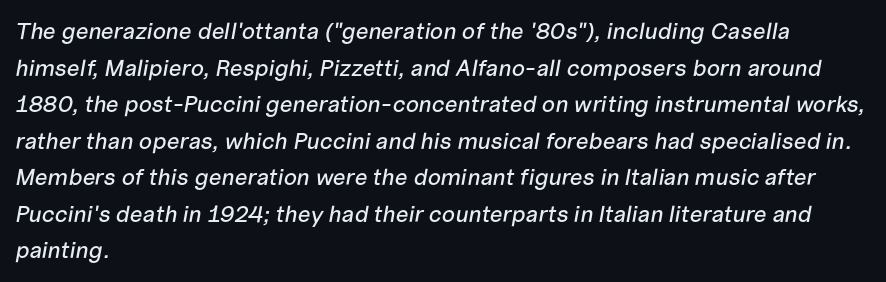
Does the copy run flush right? No — it runs flush left. The rendering keeps characters at their native spacing. Regarding leading, the lines here are spaced in the standard way. When letters slant like this, we call the style italic. This rendering features lettering with no underline.
